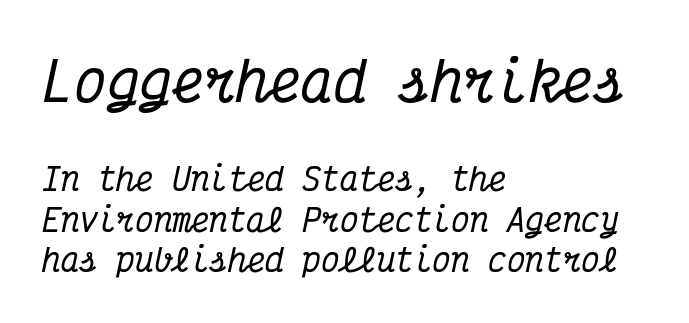
A clean baseline with only descenders dipping below it. Spacing verdict: monospaced, one width for all characters. Summary of vertical rhythm: regular, with standard interline spacing. Students, note that the glyphs here touch the page at normal intervals.
